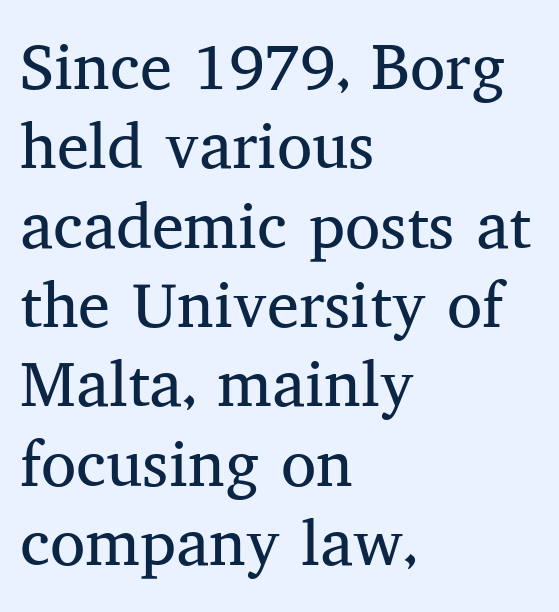
The image shows 64 px regular-weight serif type, upright; set left-aligned, line spacing 1.24x, normal letter spacing, not underlined; medium stroke contrast and a medium x-height.
